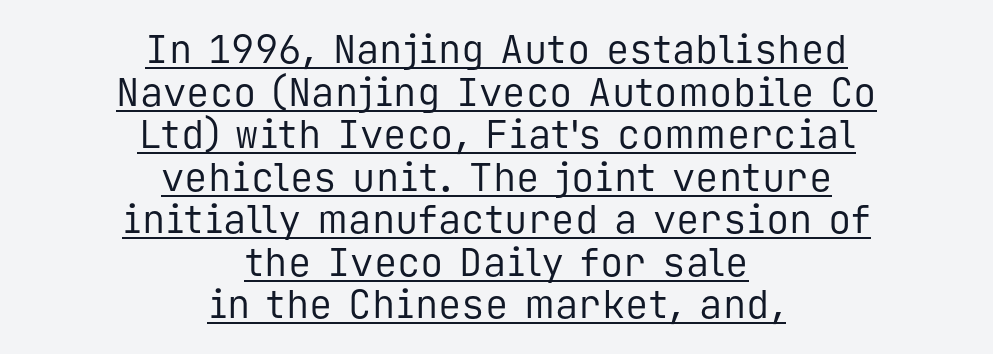
Q: Is the text bold? A: No.
Q: Is the text italic (slanted)? A: No, it is upright.
Q: Is the typeface a serif or a sans-serif typeface? A: Sans-serif.
Q: Is the text underlined? A: Yes.
Q: How is the paragraph aligned? A: Centered.
Q: Is the spacing between letters normal or unusually wide? A: Normal.
Q: Is the spacing between lines tight, normal or loose? A: Tight.
Q: Width (condensed, normal, or wide)? A: Normal.
Q: Stroke contrast? A: Low.
Q: x-height? A: Medium.
Q: Monospaced? A: Yes.
